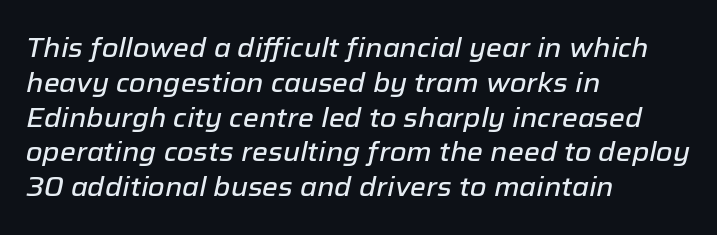
{"italic": "yes", "lean": "right", "slant_degrees": 12, "underline": "no", "align": "left", "line_spacing": "normal", "line_spacing_ratio": 1.29, "letter_spacing": "normal", "letter_spacing_em": 0.0, "glyph_px": 27}
